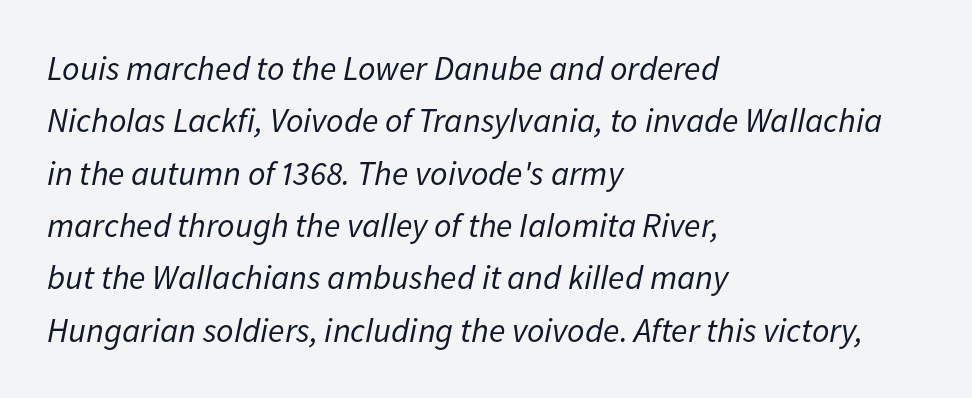
The image shows 34 px regular-weight type, italic (leaning right); set left-aligned, normal line spacing (1.54x), normal letter spacing, not underlined; low stroke contrast and a medium x-height.
